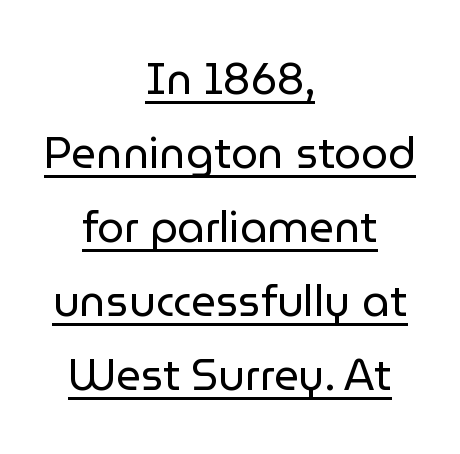
The letters stand upright; this is a roman face. A baseline rule has been typeset under these characters. The face used here is rendered with its standard letterfit. Spacing verdict: proportional, widths tailored to each character. One-word summary of the alignment: center.
